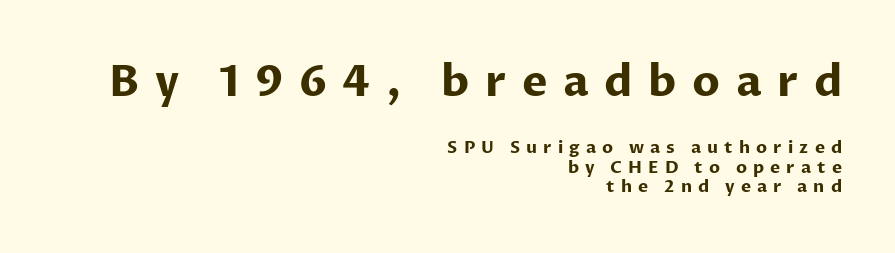
Varying glyph widths throughout — classic text-font behaviour. Is this a sans? Yes — the strokes have no serifs. Is there much room between lines? No — they nearly touch. You can tell it's not italic because the verticals are truly vertical. This rendering features lettering with no underline. Heavy-handed strokes throughout: this text is bold.
